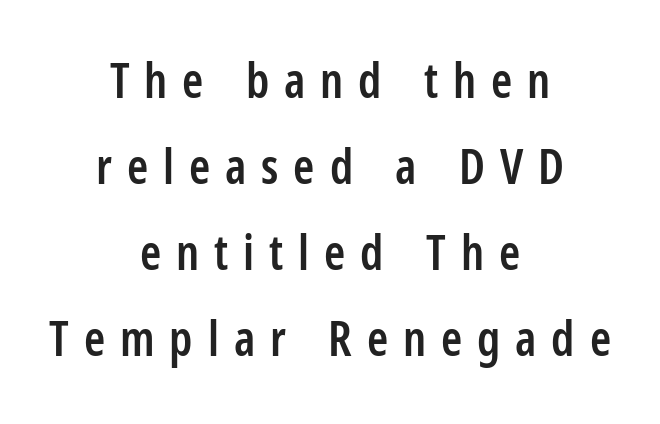
Q: Is the text bold? A: Semi-bold.
Q: Is the text italic (slanted)? A: No, it is upright.
Q: Is the typeface a serif or a sans-serif typeface? A: Sans-serif.
Q: Is the text underlined? A: No.
Q: How is the paragraph aligned? A: Centered.
Q: Is the spacing between letters normal or unusually wide? A: Unusually wide.
Q: Width (condensed, normal, or wide)? A: Condensed.
Q: Stroke contrast? A: Low.
Q: x-height? A: Medium.
Q: Monospaced? A: No.
